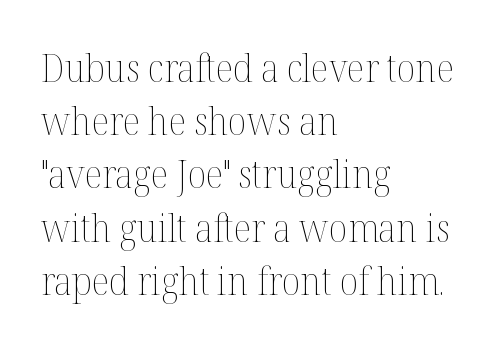
Q: Is the text bold? A: No.
Q: Is the text italic (slanted)? A: No, it is upright.
Q: Is the text underlined? A: No.
Q: How is the paragraph aligned? A: Left-aligned.
Q: Is the spacing between letters normal or unusually wide? A: Normal.
Q: Is the spacing between lines tight, normal or loose? A: Normal.
Q: Width (condensed, normal, or wide)? A: Normal.
Q: Stroke contrast? A: Medium.
Q: x-height? A: Medium.
Q: Monospaced? A: No.
